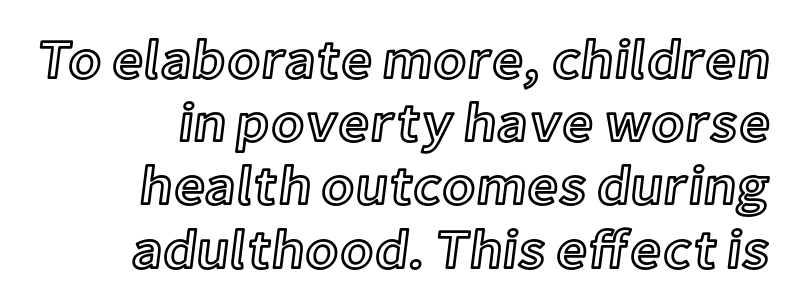
Q: Is the text italic (slanted)? A: Yes.
Q: Is the text underlined? A: No.
Q: How is the paragraph aligned? A: Right-aligned.
Q: Is the spacing between letters normal or unusually wide? A: Normal.
Q: Is the spacing between lines tight, normal or loose? A: Tight.
Q: Width (condensed, normal, or wide)? A: Normal.
Q: x-height? A: Medium.
Q: Monospaced? A: No.
